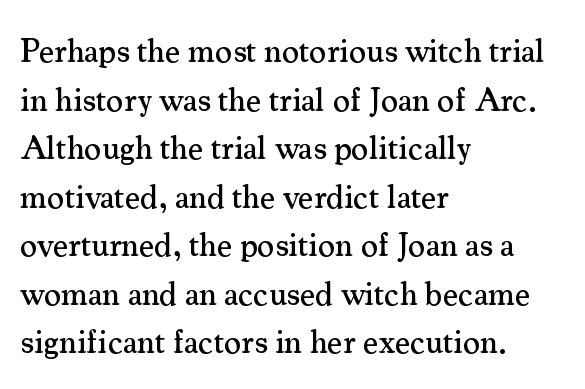
These lines are set flush left with a ragged right edge. One glance says typical: line gaps are just what's usual. Looks like regular typesetting: each glyph gets only the width it needs. Beneath every word, the page is bare. Unlike a clean sans, this face finishes its strokes with serifs. What stands out about the letter spacing? Nothing — it is the standard amount.
